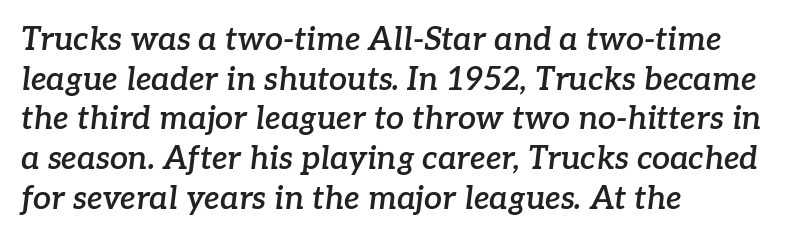
Caption: multi-line text, flush left, ragged right. A fair bit of extra ink — the face is semibold, not bold. The face used here is rendered with its standard letterfit. The space directly below the letters is spotless. Style check: oblique.
